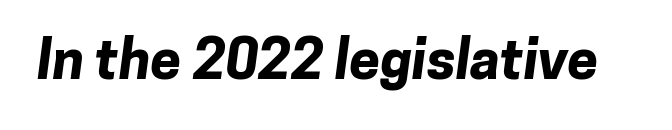
{"serif": "no", "bold": "yes", "weight": "bold", "width": "normal", "stroke_contrast": "low", "x_height": "medium", "monospaced": "no", "underline": "no", "letter_spacing": "normal", "letter_spacing_em": 0.0, "glyph_px": 55}
